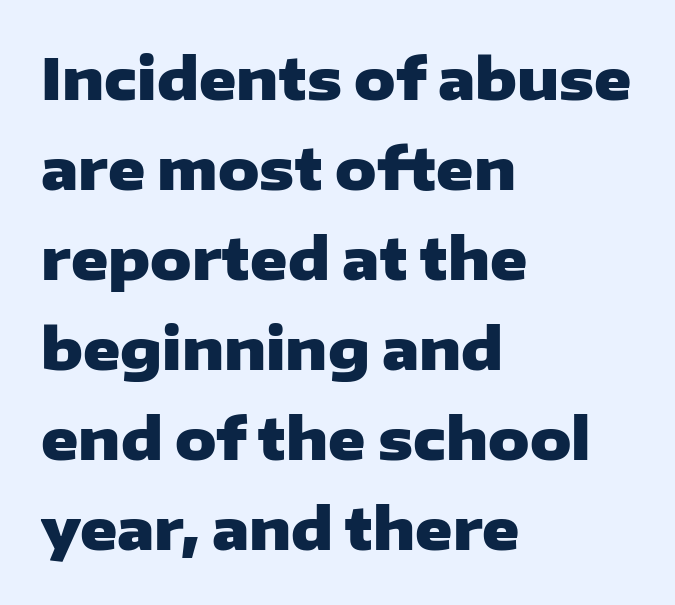
The image shows 57 px heavy, wide sans-serif type, upright; set left-aligned, normal line spacing (1.58x), normal letter spacing, not underlined; low stroke contrast and a medium x-height.
